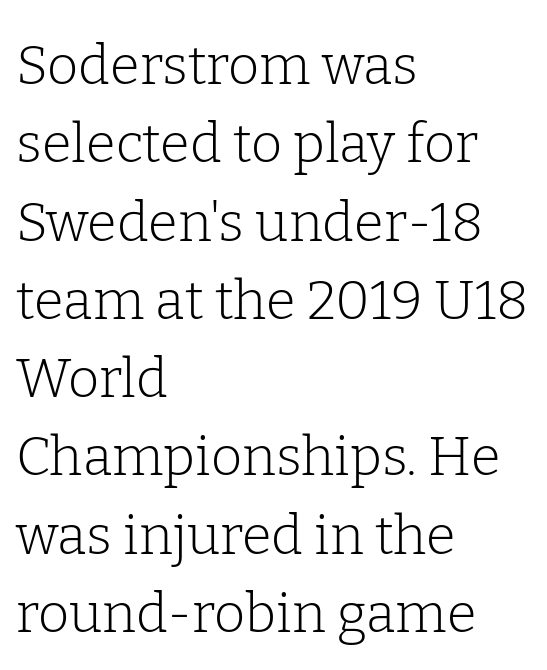
Every row of glyphs begins at an identical x-position on the left. Classification — serif. Bare-footed words on every line. The rendering keeps characters at their native spacing. A normal amount of white space separates one row of letters from the next. The strokes are not fattened; the text isn't bold.
